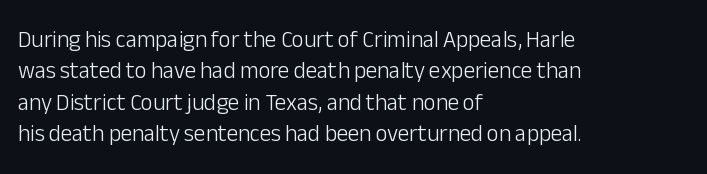
The image shows 23 px text type, upright; set left-aligned, normal line spacing (1.36x), normal letter spacing, not underlined.
